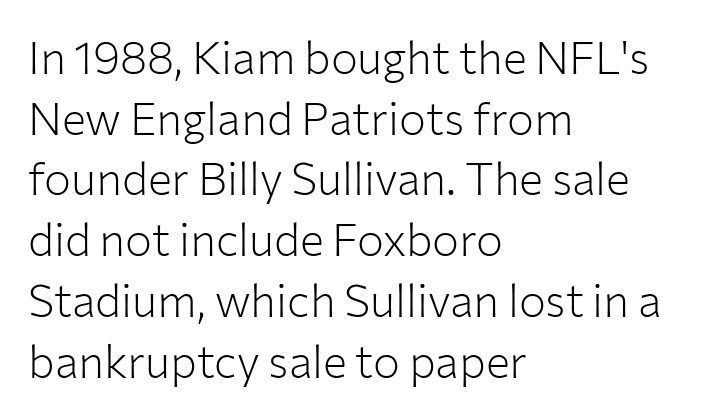
The letterforms sit at book weight or below. A sans-serif font was chosen for this passage. Is this a fixed-width face? No — the glyphs have proportional, varying widths. Underline: absent.
